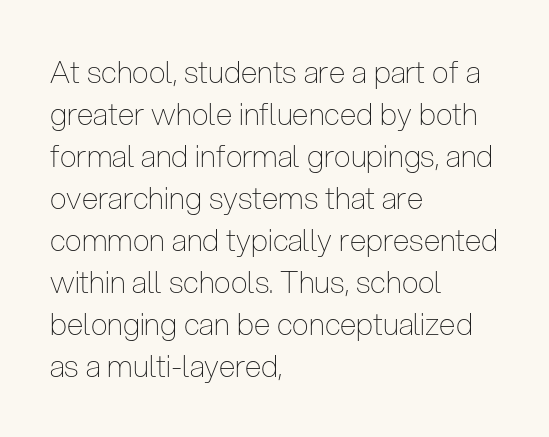
The image shows 30 px thin, condensed sans-serif type, upright; set left-aligned, normal line spacing (1.4x), normal letter spacing, not underlined; low stroke contrast and a medium x-height.
